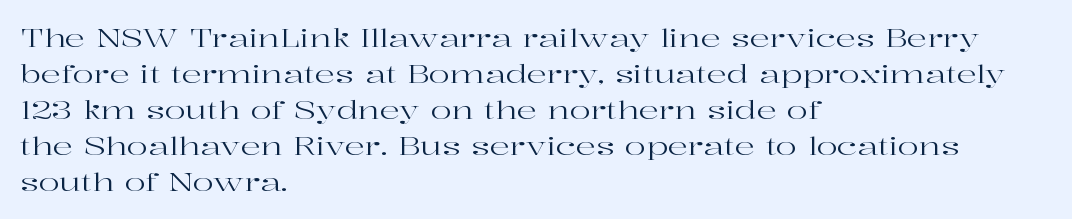
The rendering anchors every line to the left-hand side. Words appear dense and cohesive because spacing is normal. Does the leading feel generous? No, just average. A quiet, ordinary-to-light weight characterises the typeface.
